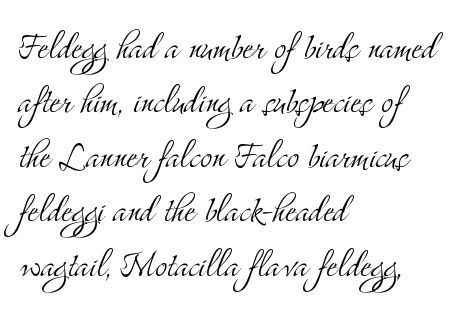
Students, note that the glyphs here touch the page at normal intervals. Line beginnings align vertically; line endings do not. To sum up the face: it has serifs. A typesetter would call this proportional, since set widths differ per character. No word sits above an underline.
